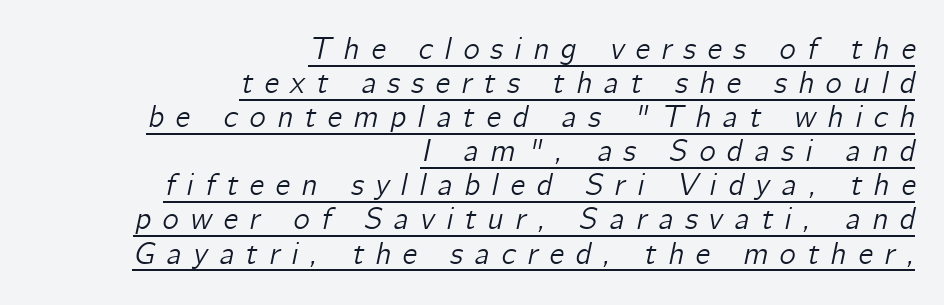
The rendering inserts visible extra space after every character. Looks like regular typesetting: each glyph gets only the width it needs. In designer terms, the underline attribute is active on this setting. Style check: oblique. Compared with a flush-left layout, this one pins lines to the opposite, right side. If you measured baseline to baseline, you'd find a short distance.
